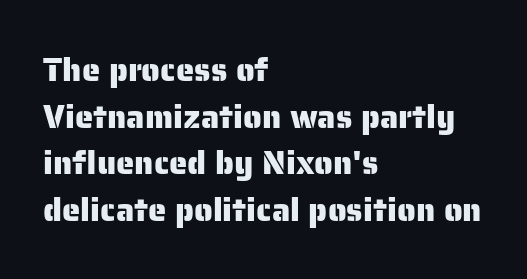
Q: Is the text italic (slanted)? A: No, it is upright.
Q: Is the typeface a serif or a sans-serif typeface? A: Sans-serif.
Q: Is the text underlined? A: No.
Q: How is the paragraph aligned? A: Left-aligned.
Q: Is the spacing between letters normal or unusually wide? A: Normal.
Q: Is the spacing between lines tight, normal or loose? A: Normal.
Q: Width (condensed, normal, or wide)? A: Normal.
Q: Stroke contrast? A: Low.
Q: x-height? A: Medium.
Q: Monospaced? A: No.
